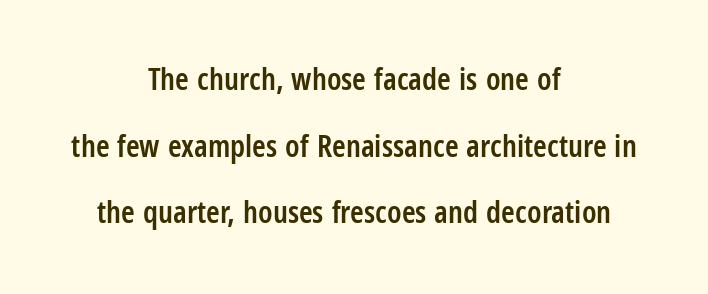
Q: Is the text bold? A: Semi-bold.
Q: Is the text italic (slanted)? A: No, it is upright.
Q: Is the typeface a serif or a sans-serif typeface? A: Sans-serif.
Q: Is the text underlined? A: No.
Q: How is the paragraph aligned? A: Centered.
Q: Is the spacing between letters normal or unusually wide? A: Normal.
Q: Is the spacing between lines tight, normal or loose? A: Loose.
Q: Width (condensed, normal, or wide)? A: Condensed.
Q: Stroke contrast? A: Low.
Q: x-height? A: Medium.
Q: Monospaced? A: No.
